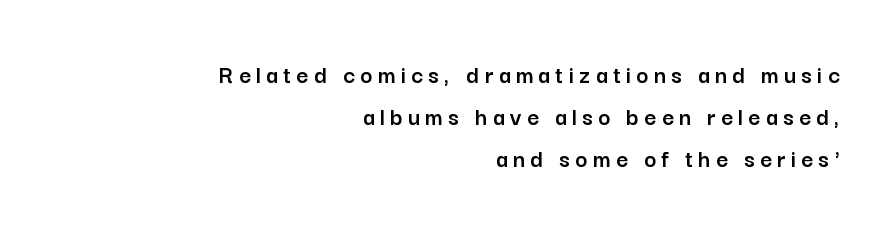
Q: Is the text italic (slanted)? A: No, it is upright.
Q: Is the text underlined? A: No.
Q: How is the paragraph aligned? A: Right-aligned.
Q: Is the spacing between letters normal or unusually wide? A: Unusually wide.
Q: Is the spacing between lines tight, normal or loose? A: Normal.
